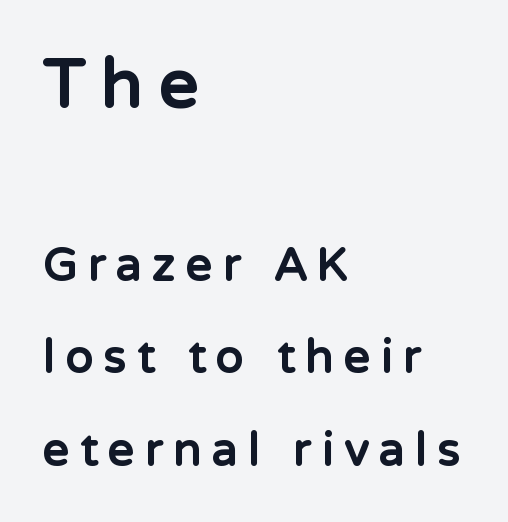
{"serif": "no", "italic": "no", "bold": "yes", "weight": "bold", "width": "normal", "stroke_contrast": "low", "x_height": "medium", "monospaced": "no", "underline": "no", "align": "left", "line_spacing": "loose", "line_spacing_ratio": 2.01, "letter_spacing": "wide", "letter_spacing_em": 0.23, "larger_block": "first", "size_ratio": 1.5, "glyph_px": 69}
